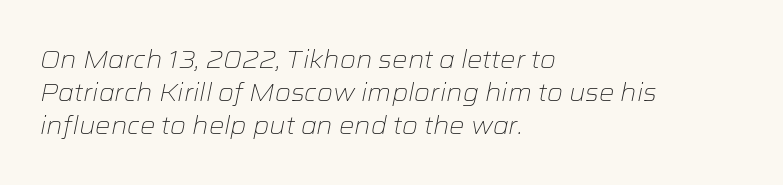
Q: Is the text bold? A: No.
Q: Is the text italic (slanted)? A: Yes, it leans right by about 12 degrees.
Q: Is the text underlined? A: No.
Q: How is the paragraph aligned? A: Left-aligned.
Q: Is the spacing between letters normal or unusually wide? A: Normal.
Q: Is the spacing between lines tight, normal or loose? A: Normal.
